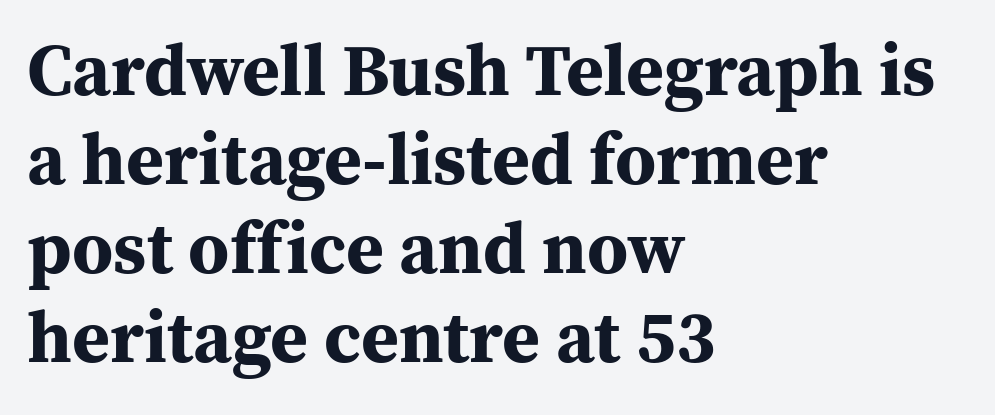
Q: Is the text bold? A: Yes.
Q: Is the text italic (slanted)? A: No, it is upright.
Q: Is the typeface a serif or a sans-serif typeface? A: Serif.
Q: Is the text underlined? A: No.
Q: How is the paragraph aligned? A: Left-aligned.
Q: Is the spacing between letters normal or unusually wide? A: Normal.
Q: Width (condensed, normal, or wide)? A: Normal.
Q: Stroke contrast? A: Medium.
Q: x-height? A: Medium.
Q: Monospaced? A: No.
